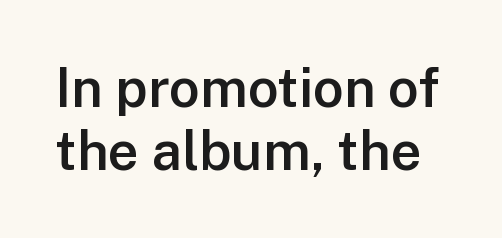
{"serif": "no", "italic": "no", "bold": "semi", "weight": "semibold", "width": "normal", "stroke_contrast": "low", "x_height": "medium", "monospaced": "no", "underline": "no", "line_spacing_ratio": 1.16, "letter_spacing": "normal", "letter_spacing_em": 0.0, "glyph_px": 54}
